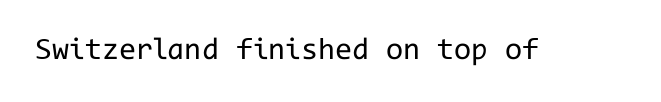
{"serif": "no", "italic": "no", "bold": "no", "weight": "regular", "width": "normal", "stroke_contrast": "low", "x_height": "medium", "monospaced": "yes", "underline": "no", "letter_spacing": "normal", "letter_spacing_em": 0.0, "glyph_px": 31}
